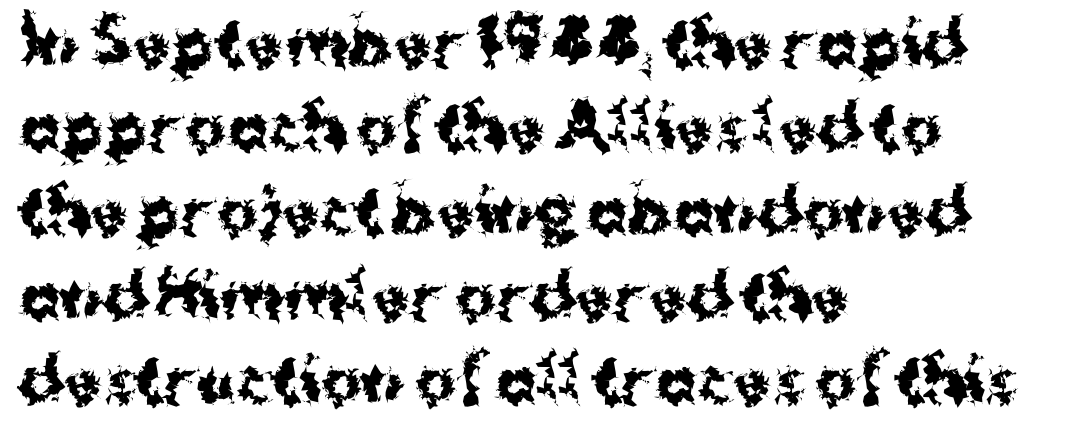
Visually the block forms a straight wall on the left and a jagged coastline on the right. Characters remain perfectly vertical along every line. The rendering shows plain stroke endings on the letterforms — a sans-serif design. Standard letterfit; no display-style spreading of the glyphs. A dark, heavy texture on the line: the type is bold.
